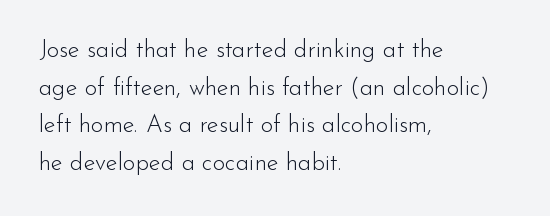
{"italic": "no", "bold": "no", "underline": "no", "align": "left", "line_spacing": "normal", "line_spacing_ratio": 1.57, "letter_spacing": "normal", "letter_spacing_em": 0.0, "glyph_px": 24}
